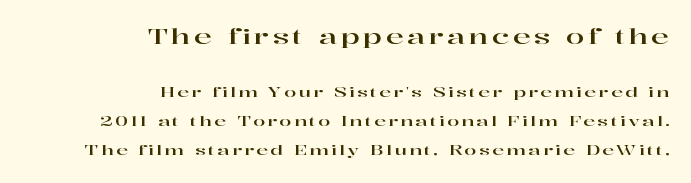
You can tell it's not italic because the verticals are truly vertical. The passage is arranged like a letterhead date or caption credit — flush right. The foot of each line stays bare and open. Each new line begins a long way beneath the previous one. Between these two stacked blocks, the higher one wins on size.
